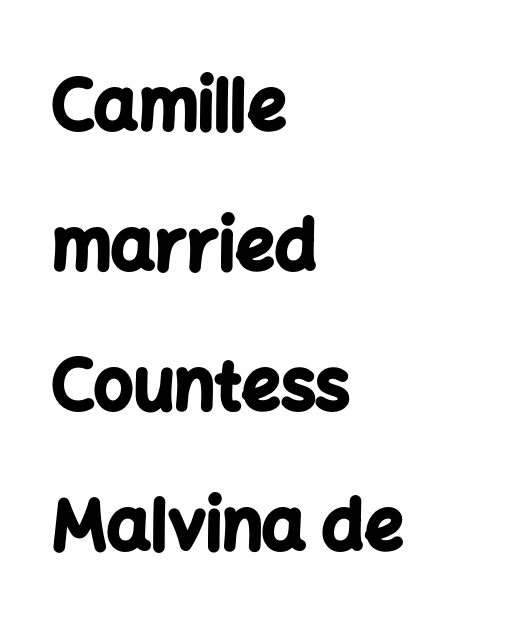
Q: Is the text bold? A: Yes.
Q: Is the text italic (slanted)? A: No, it is upright.
Q: Is the typeface a serif or a sans-serif typeface? A: Sans-serif.
Q: Is the text underlined? A: No.
Q: How is the paragraph aligned? A: Left-aligned.
Q: Is the spacing between letters normal or unusually wide? A: Normal.
Q: Is the spacing between lines tight, normal or loose? A: Loose.
Q: Width (condensed, normal, or wide)? A: Normal.
Q: Stroke contrast? A: Low.
Q: x-height? A: Medium.
Q: Monospaced? A: No.
